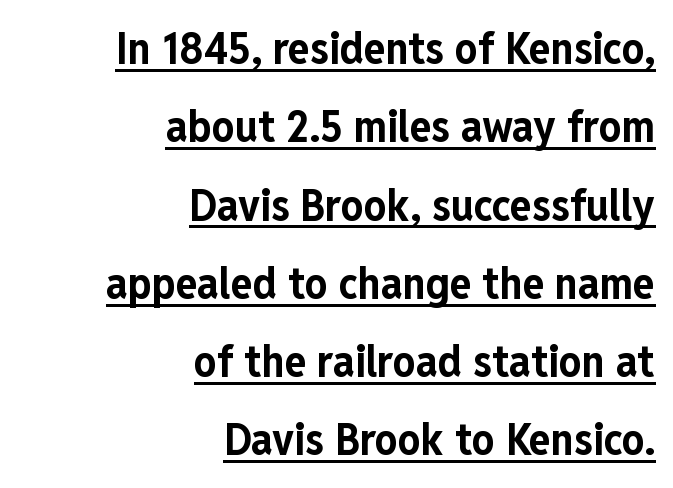
{"serif": "no", "italic": "no", "bold": "yes", "weight": "bold", "width": "condensed", "stroke_contrast": "low", "x_height": "medium", "monospaced": "no", "underline": "yes", "align": "right", "line_spacing_ratio": 1.74, "letter_spacing": "normal", "letter_spacing_em": 0.0, "glyph_px": 45}
